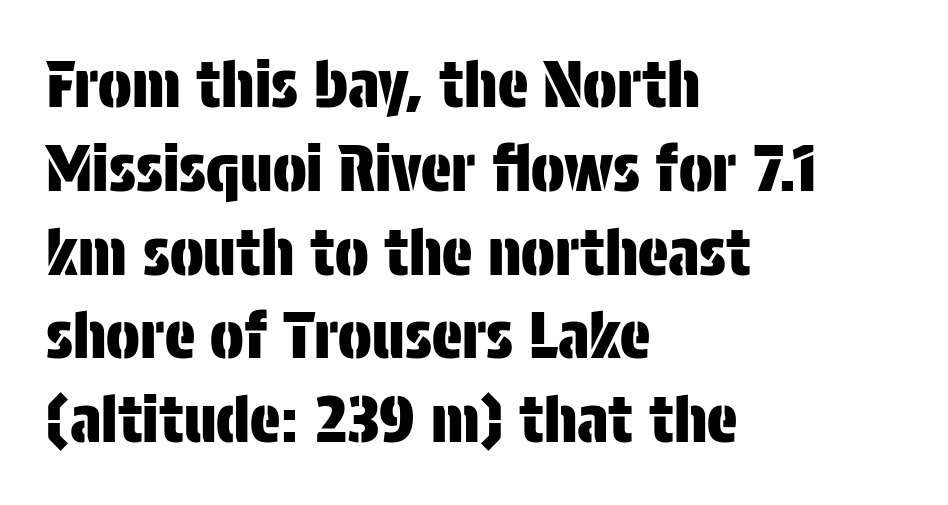
Q: Is the text italic (slanted)? A: No, it is upright.
Q: Is the typeface a serif or a sans-serif typeface? A: Sans-serif.
Q: Is the text underlined? A: No.
Q: How is the paragraph aligned? A: Left-aligned.
Q: Is the spacing between letters normal or unusually wide? A: Normal.
Q: Is the spacing between lines tight, normal or loose? A: Normal.
Q: Width (condensed, normal, or wide)? A: Condensed.
Q: Stroke contrast? A: Low.
Q: x-height? A: Large.
Q: Monospaced? A: No.
